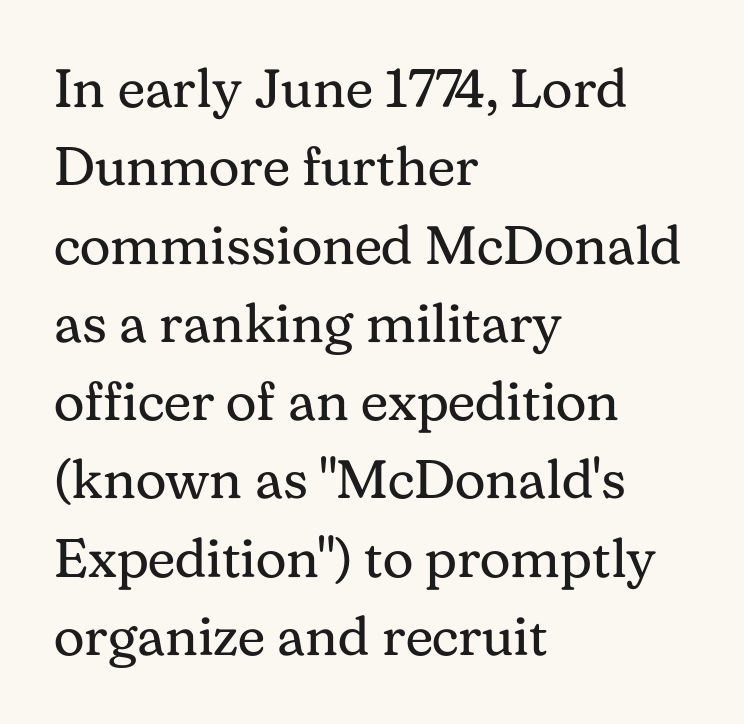
Is the stroke heavy? The answer is a plain regular-or-lighter. Tall strokes in this sample are plumb rather than angled. This rendering uses left alignment, leaving the right contour irregular. To sum up the face: it has serifs. This rendering features lettering with no underline. Tracking value appears to be zero — textbook default spacing.
